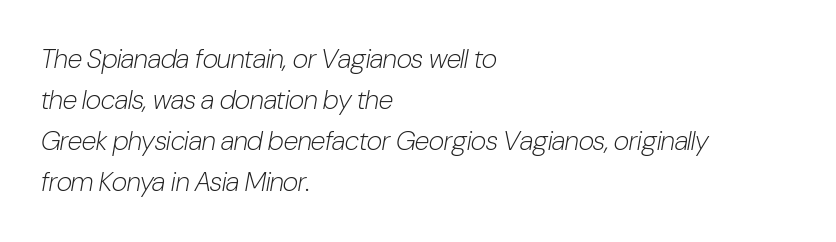
Q: Is the text bold? A: No.
Q: Is the text italic (slanted)? A: Yes, it leans right by about 10 degrees.
Q: Is the text underlined? A: No.
Q: How is the paragraph aligned? A: Left-aligned.
Q: Is the spacing between letters normal or unusually wide? A: Normal.
Q: Is the spacing between lines tight, normal or loose? A: Normal.
